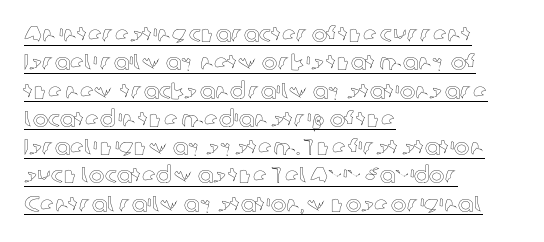
The image shows 23 px text type, upright; set left-aligned, line spacing 1.23x, normal letter spacing, underlined.
